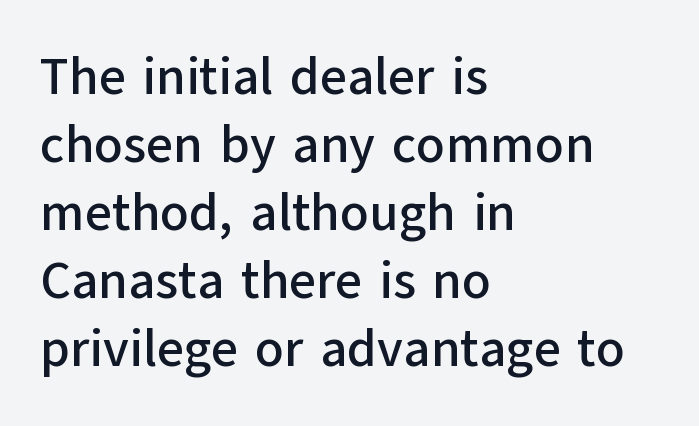
Look at the tracking — it's just the regular setting, nothing added. The face used here is a sans, in the tradition of grotesques and geometrics. Has an underline been added? It has not. Is this a fixed-width face? No — the glyphs have proportional, varying widths. Characters remain perfectly vertical along every line. Line beginnings align vertically; line endings do not.
